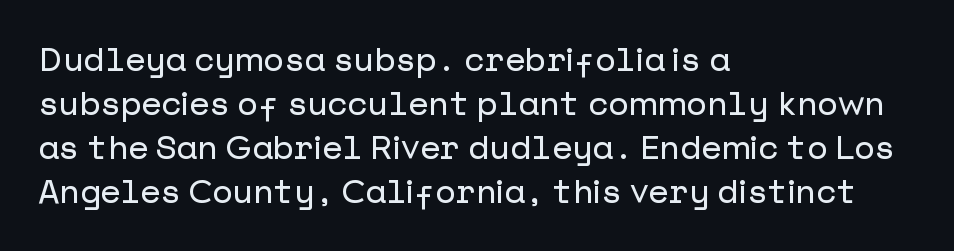
Compared with typical body copy, the letter spacing here is the same. The rag falls on the right side of this text block. Lines of text with bare space underneath. Does the type have serifs? No, each stem ends abruptly. Compared with typical paragraphs, the rows here are spaced about the same.
